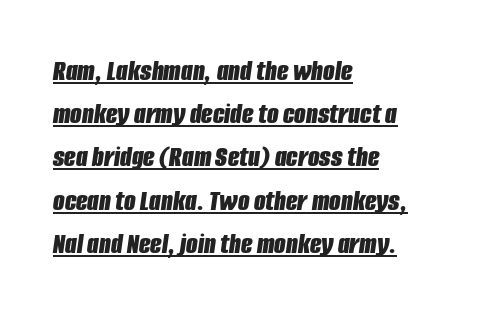
{"italic": "yes", "lean": "right", "slant_degrees": 8, "bold": "yes", "weight": "bold", "width": "condensed", "stroke_contrast": "low", "x_height": "large", "monospaced": "no", "underline": "yes", "align": "left", "line_spacing": "normal", "line_spacing_ratio": 1.44, "letter_spacing": "normal", "letter_spacing_em": 0.0, "glyph_px": 30}
